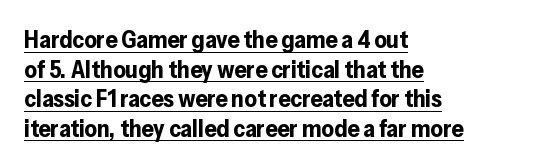
The passage shown is underscored from start to finish. There is no visible air inserted between adjacent glyphs. Heft: maximum for text — a bold. The type sits square on the baseline with zero lean. These lines are set flush left with a ragged right edge.
